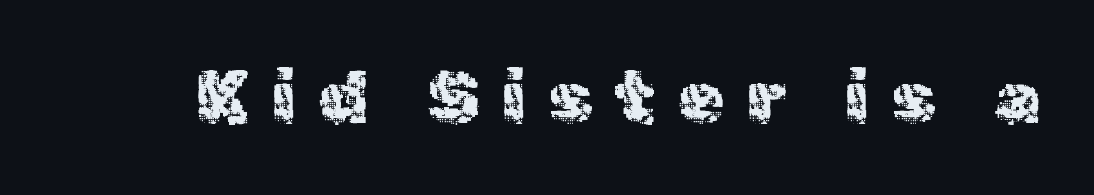
{"serif": "no", "italic": "no", "bold": "no", "weight": "regular", "width": "normal", "x_height": "medium", "monospaced": "no", "underline": "no", "letter_spacing": "wide", "letter_spacing_em": 0.31, "glyph_px": 74}
